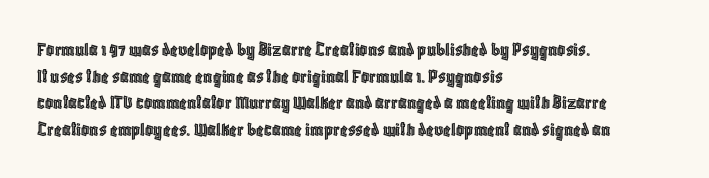
Which margin do the lines hug? The left one — the right edge is uneven. Do the letters lean? They stand straight. Students, note that the glyphs here touch the page at normal intervals. The block of text has a typical density, with ordinary space between rows. Unmarked baselines from the first word to the last.
